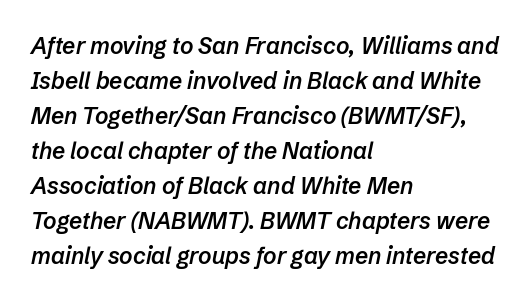
Line starts are locked; line ends wander. This rendering features lettering with no underline. Looking at the ascenders, they clearly lean. The face used here is rendered with its standard letterfit. Caption: semibold face, moderately heavy strokes. The vertical gap from one line to the next is medium.
